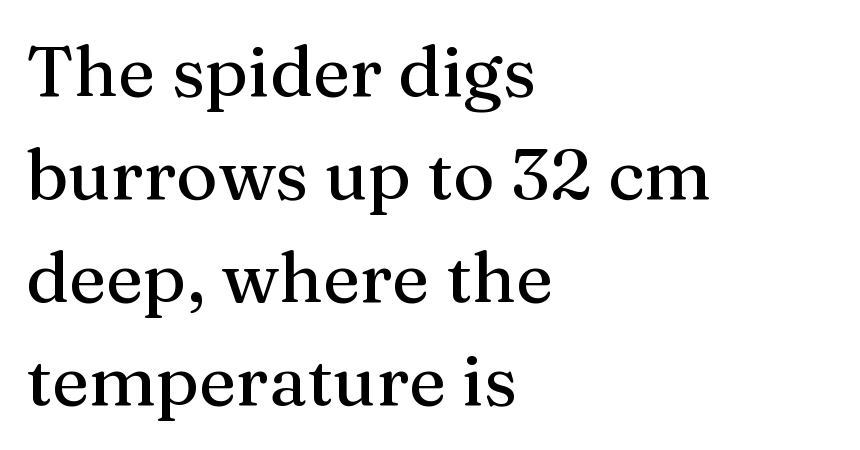
{"serif": "yes", "italic": "no", "width": "normal", "stroke_contrast": "medium", "x_height": "medium", "monospaced": "no", "underline": "no", "align": "left", "line_spacing": "normal", "line_spacing_ratio": 1.45, "letter_spacing": "normal", "letter_spacing_em": 0.0, "glyph_px": 71}
